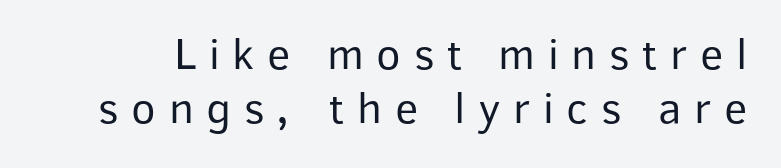
The letters look calm and open, with moderate or lighter stems. Has an underline been added? It has not. Does the type have serifs? No, each stem ends abruptly. No italicization has been applied; the sample stays upright. The passage shown is typed in a proportional face where columns would drift. Compared with typical body copy, the letter spacing here is much looser.
